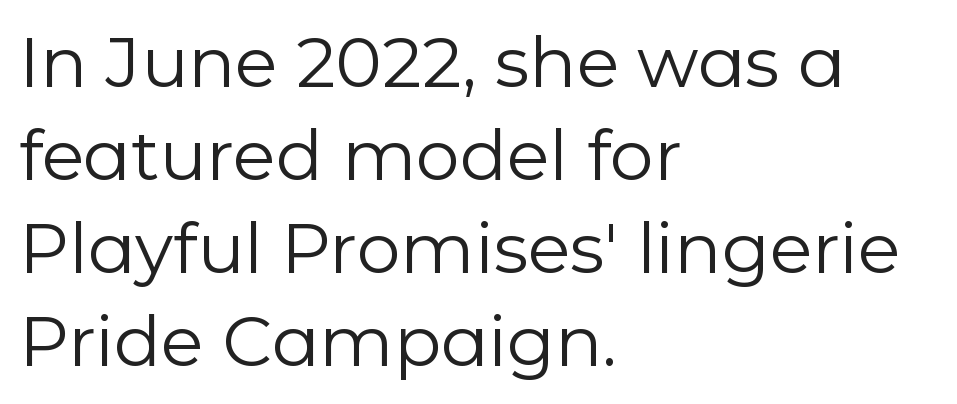
These lines were composed using upright roman letters. The rag falls on the right side of this text block. The baseline area is clear. Here the glyphs are tracked normally, forming tight word shapes. The strokes carry an ordinary text weight at most.
